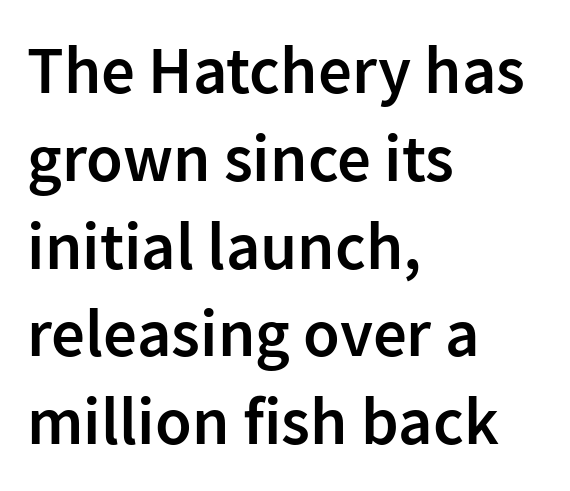
{"serif": "no", "italic": "no", "bold": "semi", "weight": "semibold", "width": "normal", "stroke_contrast": "low", "x_height": "medium", "monospaced": "no", "underline": "no", "align": "left", "line_spacing": "normal", "line_spacing_ratio": 1.31, "letter_spacing": "normal", "letter_spacing_em": 0.0, "glyph_px": 67}
